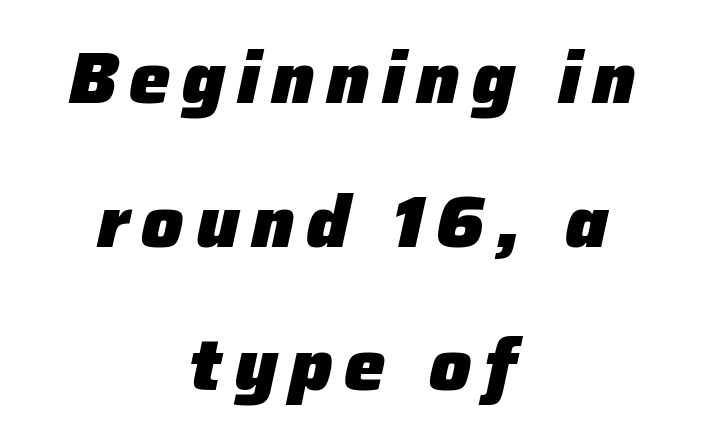
Q: Is the text bold? A: Yes.
Q: Is the text italic (slanted)? A: Yes, it leans right by about 12 degrees.
Q: Is the text underlined? A: No.
Q: How is the paragraph aligned? A: Centered.
Q: Is the spacing between lines tight, normal or loose? A: Loose.
Q: Width (condensed, normal, or wide)? A: Normal.
Q: Stroke contrast? A: Low.
Q: x-height? A: Medium.
Q: Monospaced? A: No.
